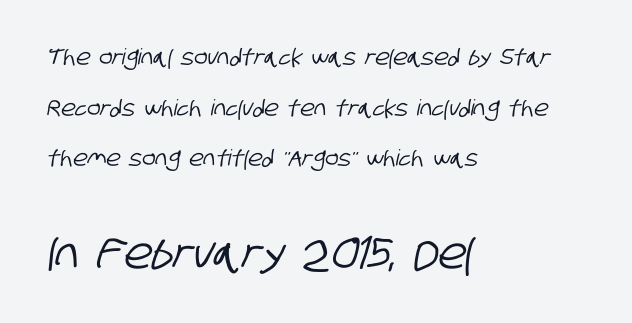
Regarding leading, the lines here are spaced well apart. Teacher's note: observe the even left margin — that is flush-left alignment. Examine the stroke ends and you'll find no serifs. Nothing unusual about the tracking: characters are spaced as the font intends. The letters advance in unequal steps, a hallmark of proportional type. Larger block? The one below; the one above is distinctly smaller.
